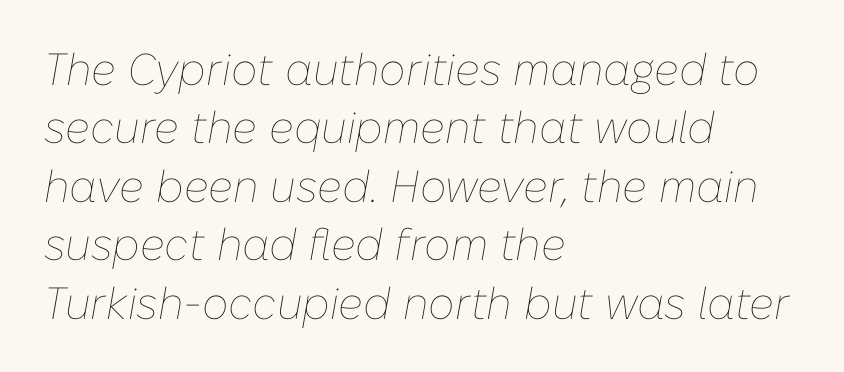
{"italic": "yes", "lean": "right", "slant_degrees": 10, "bold": "no", "weight": "thin", "width": "normal", "stroke_contrast": "low", "x_height": "medium", "monospaced": "no", "underline": "no", "align": "left", "line_spacing": "normal", "line_spacing_ratio": 1.3, "letter_spacing": "normal", "letter_spacing_em": 0.0, "glyph_px": 45}
